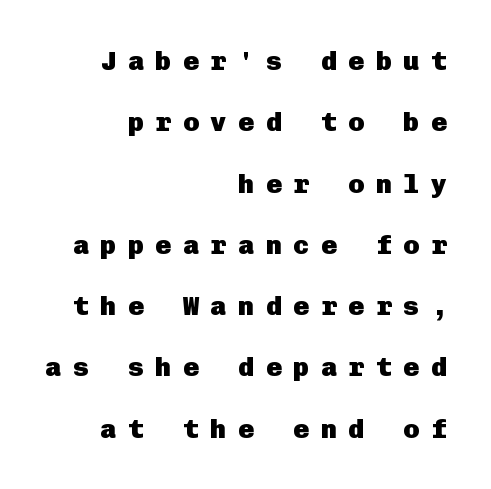
Q: Is the text bold? A: Yes.
Q: Is the text italic (slanted)? A: No, it is upright.
Q: Is the text underlined? A: No.
Q: How is the paragraph aligned? A: Right-aligned.
Q: Is the spacing between letters normal or unusually wide? A: Unusually wide.
Q: Is the spacing between lines tight, normal or loose? A: Loose.
